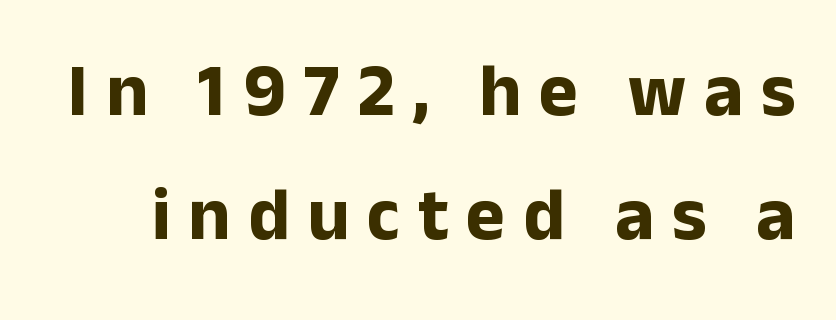
The image shows 74 px bold sans-serif type, upright; set normal line spacing (1.67x), unusually wide letter spacing (+0.24 em), not underlined; low stroke contrast and a medium x-height.
